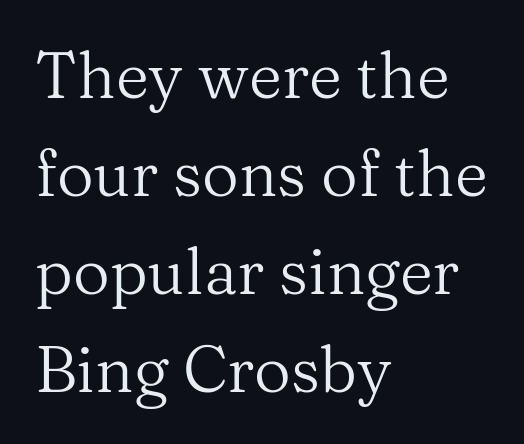
The image shows 64 px regular-weight serif type, upright; set left-aligned, normal line spacing (1.53x), normal letter spacing, not underlined; medium stroke contrast and a medium x-height.
